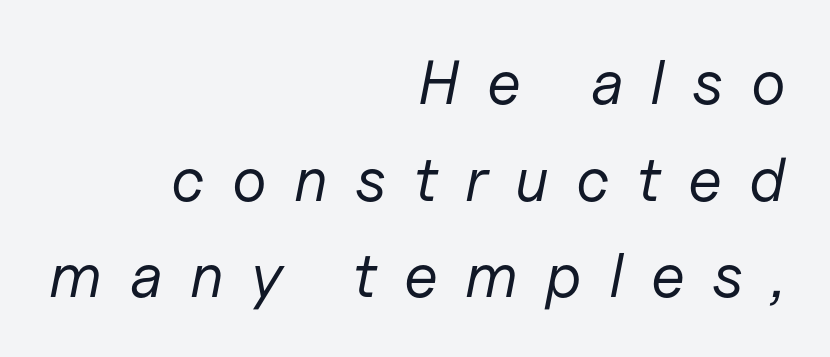
Q: Is the text bold? A: No.
Q: Is the text italic (slanted)? A: Yes, it leans right by about 11 degrees.
Q: Is the text underlined? A: No.
Q: How is the paragraph aligned? A: Right-aligned.
Q: Is the spacing between letters normal or unusually wide? A: Unusually wide.
Q: Is the spacing between lines tight, normal or loose? A: Normal.
Q: Width (condensed, normal, or wide)? A: Normal.
Q: Stroke contrast? A: Low.
Q: x-height? A: Medium.
Q: Monospaced? A: No.
